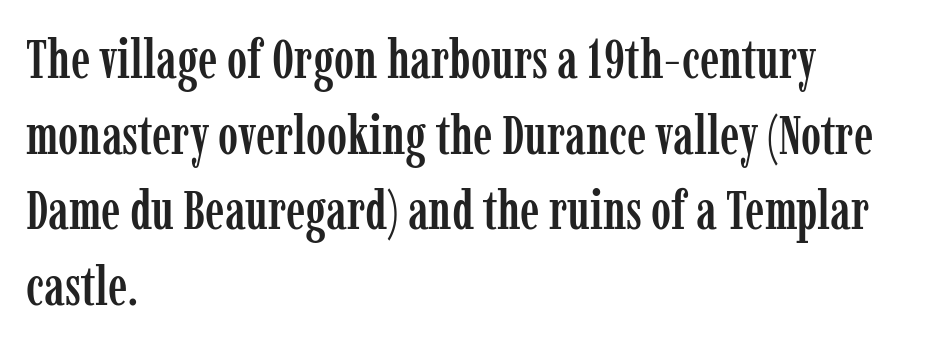
{"serif": "yes", "italic": "no", "width": "condensed", "stroke_contrast": "low", "x_height": "medium", "monospaced": "no", "underline": "no", "align": "left", "line_spacing": "normal", "line_spacing_ratio": 1.4, "letter_spacing": "normal", "letter_spacing_em": 0.0, "glyph_px": 54}
